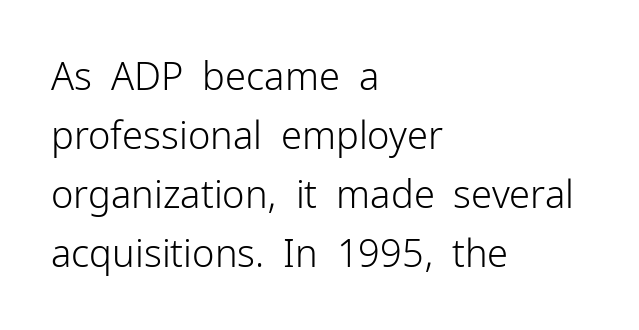
If you drew a ruler down the left edge, every line would touch it. The letters advance in unequal steps, a hallmark of proportional type. Observe the ordinary spacing: letters are neighbours, not strangers. In terms of posture, this sample is upright. Quick note: underline off.
